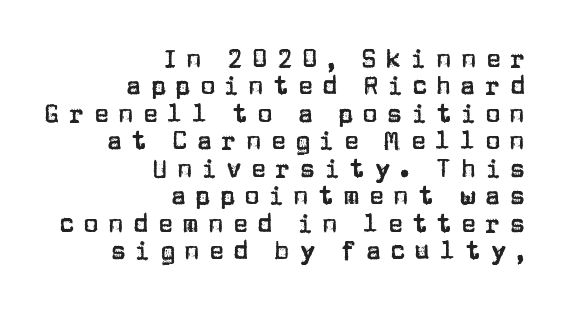
Line spacing here is tight. Every row of glyphs terminates at an identical x-position on the right. Characters follow at a spacing far wider than the type designer built in. Posture: straight, roman, zero tilt. Honestly, there is no underline to notice here at all.
